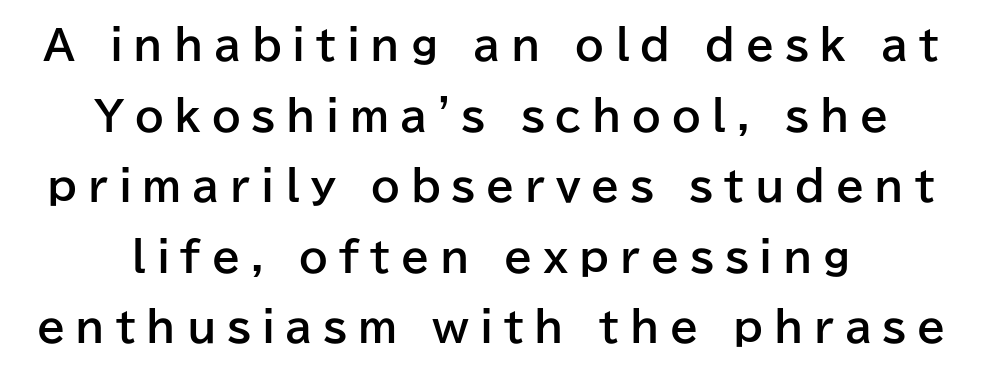
The image shows 41 px bold sans-serif type, upright; set centered, line spacing 1.72x, unusually wide letter spacing (+0.26 em), not underlined; low stroke contrast and a medium x-height.
